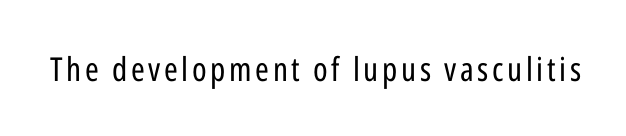
The image shows 33 px regular-weight, condensed sans-serif type, upright; set not underlined; low stroke contrast and a medium x-height.
